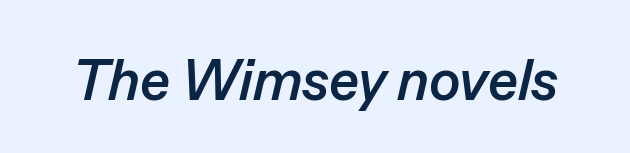
{"italic": "yes", "lean": "right", "slant_degrees": 13, "bold": "yes", "weight": "semibold", "width": "normal", "stroke_contrast": "low", "x_height": "medium", "monospaced": "no", "underline": "no", "letter_spacing": "normal", "letter_spacing_em": 0.0, "glyph_px": 58}
